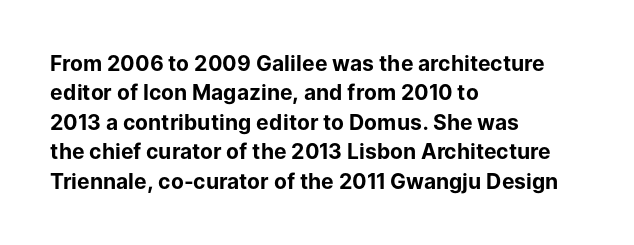
Q: Is the text bold? A: Yes.
Q: Is the text italic (slanted)? A: No, it is upright.
Q: Is the text underlined? A: No.
Q: How is the paragraph aligned? A: Left-aligned.
Q: Is the spacing between letters normal or unusually wide? A: Normal.
Q: Is the spacing between lines tight, normal or loose? A: Normal.
